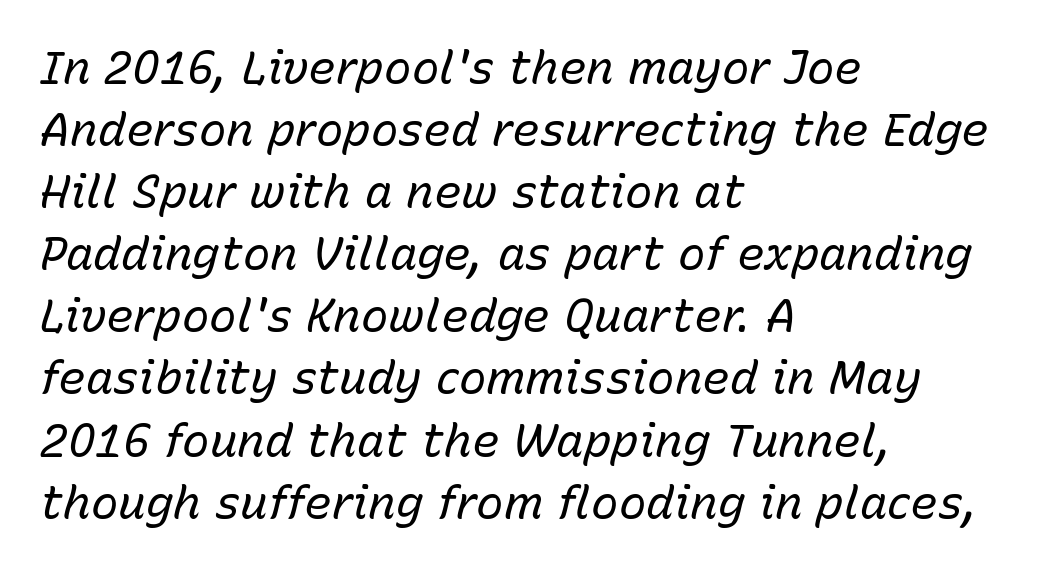
Short note: letters normally spaced. The glyphs are unaccompanied by any horizontal stroke below them. Weight: in the light-to-regular range. Think of a printed novel: that variable character pitch is what you see here.
